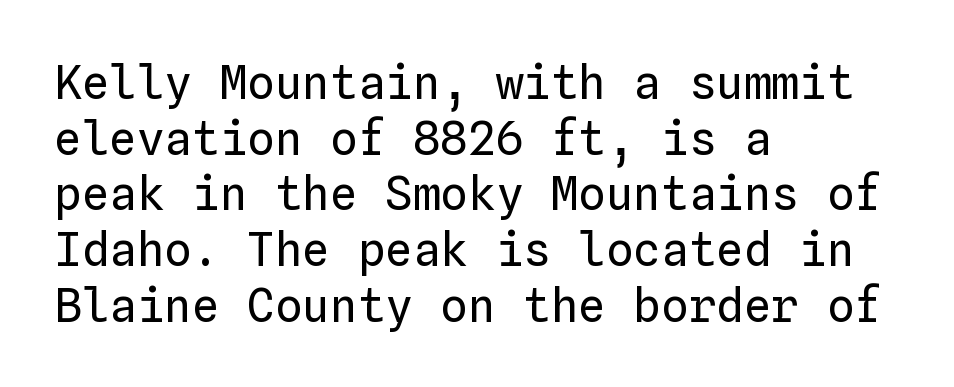
The lettering stays uniformly vertical, giving the passage a roman look. Stems and bowls with no extra thickness — not bold. Fixed-width glyphs throughout — classic coding-font behaviour. Short note: letters normally spaced. Glance below the letters and you will spot only blank space.
